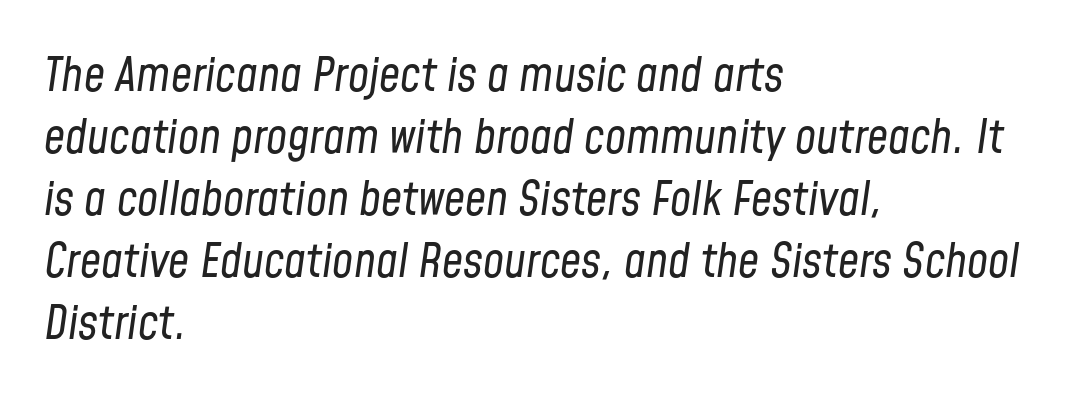
Q: Is the text bold? A: No.
Q: Is the text italic (slanted)? A: Yes, it leans right by about 8 degrees.
Q: Is the text underlined? A: No.
Q: How is the paragraph aligned? A: Left-aligned.
Q: Is the spacing between letters normal or unusually wide? A: Normal.
Q: Is the spacing between lines tight, normal or loose? A: Normal.
Q: Width (condensed, normal, or wide)? A: Condensed.
Q: Stroke contrast? A: Low.
Q: x-height? A: Medium.
Q: Monospaced? A: No.
